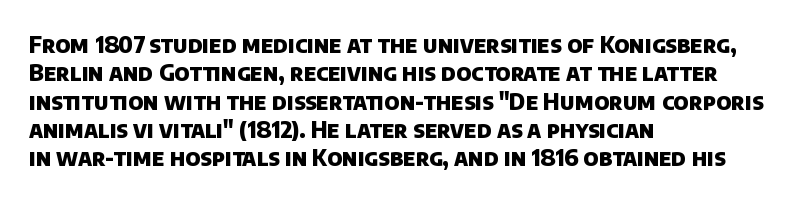
The image shows 23 px bold type; set left-aligned, line spacing 1.23x, normal letter spacing, not underlined.
